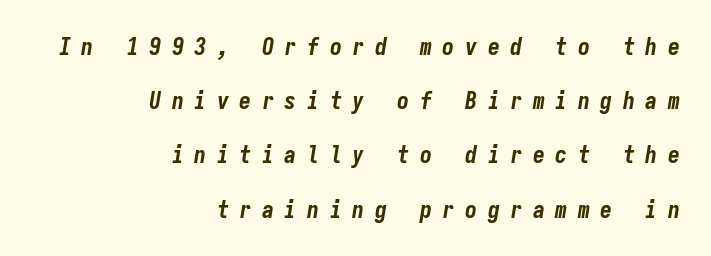
If you drew a ruler down the right edge, every line would touch it. On the weight axis this lands at bold, roughly 700. The letters are spread apart with noticeably loose tracking. Has an underline been added? It has not.
